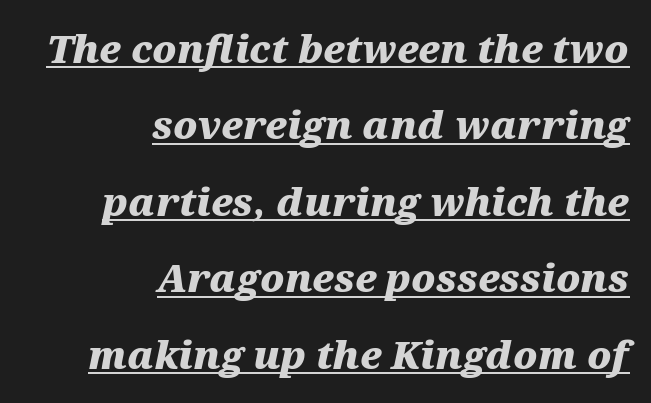
Underlining? Definitely there. The face used here is rendered with its standard letterfit. Horizontal bands of white between lines are thick stripes. The axis of the letterforms is tilted away from vertical. Notice how thick the strokes are: this is what a full bold looks like.
